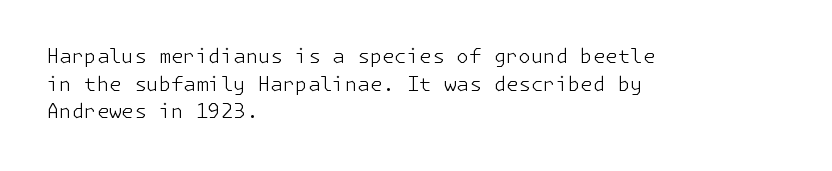
{"italic": "no", "bold": "no", "underline": "no", "align": "left", "line_spacing": "normal", "line_spacing_ratio": 1.38, "letter_spacing": "normal", "letter_spacing_em": 0.0, "glyph_px": 20}
